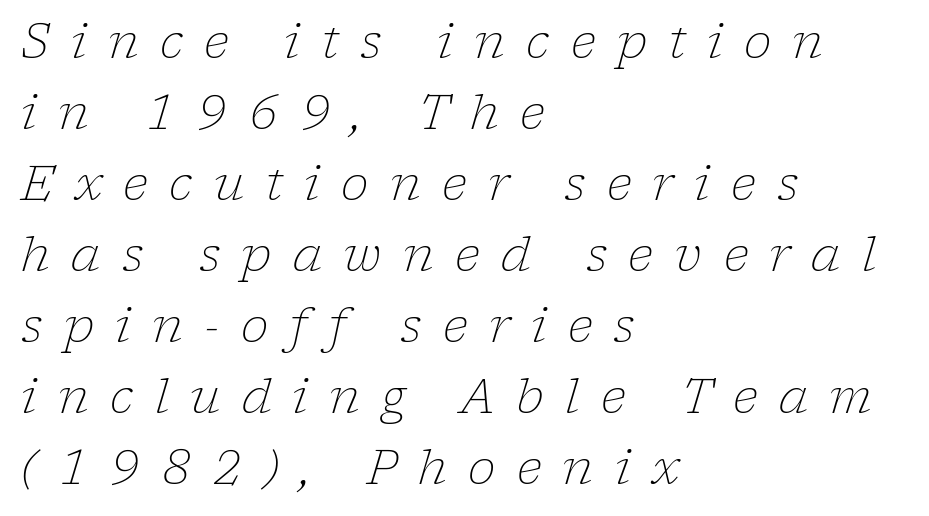
The image shows 47 px light serif type, italic (leaning right); set left-aligned, normal line spacing (1.51x), unusually wide letter spacing (+0.45 em), not underlined; low stroke contrast and a medium x-height.
